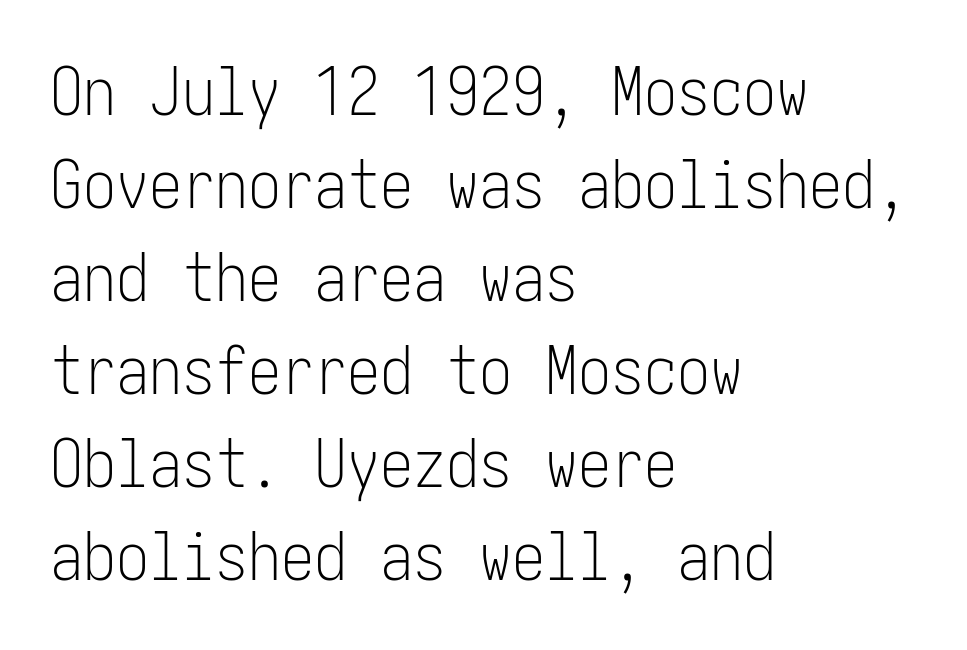
Q: Is the text bold? A: No.
Q: Is the text italic (slanted)? A: No, it is upright.
Q: Is the typeface a serif or a sans-serif typeface? A: Sans-serif.
Q: Is the text underlined? A: No.
Q: How is the paragraph aligned? A: Left-aligned.
Q: Is the spacing between letters normal or unusually wide? A: Normal.
Q: Is the spacing between lines tight, normal or loose? A: Normal.
Q: Width (condensed, normal, or wide)? A: Condensed.
Q: Stroke contrast? A: Low.
Q: x-height? A: Medium.
